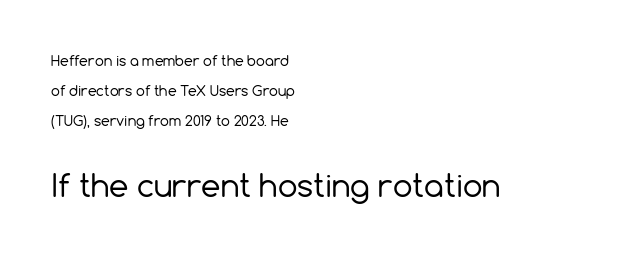
Q: Is the text bold? A: No.
Q: Is the text italic (slanted)? A: No, it is upright.
Q: Is the typeface a serif or a sans-serif typeface? A: Sans-serif.
Q: Is the text underlined? A: No.
Q: How is the paragraph aligned? A: Left-aligned.
Q: Is the spacing between letters normal or unusually wide? A: Normal.
Q: Is the spacing between lines tight, normal or loose? A: Loose.
Q: Which block of text is set in a larger size, the first (top) or the second (bottom)? A: The second (bottom) one.
Q: Width (condensed, normal, or wide)? A: Normal.
Q: x-height? A: Medium.
Q: Monospaced? A: No.
